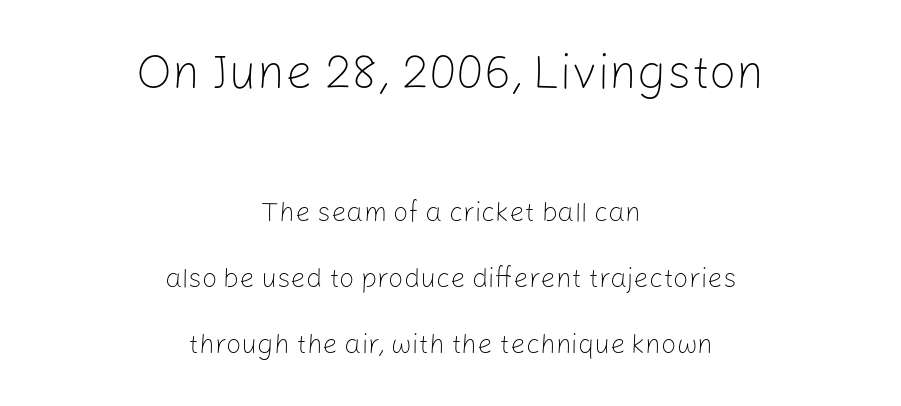
Q: Is the text bold? A: No.
Q: Is the text italic (slanted)? A: No, it is upright.
Q: Is the typeface a serif or a sans-serif typeface? A: Sans-serif.
Q: Is the text underlined? A: No.
Q: How is the paragraph aligned? A: Centered.
Q: Is the spacing between letters normal or unusually wide? A: Normal.
Q: Is the spacing between lines tight, normal or loose? A: Loose.
Q: Which block of text is set in a larger size, the first (top) or the second (bottom)? A: The first (top) one.
Q: Width (condensed, normal, or wide)? A: Normal.
Q: Stroke contrast? A: Low.
Q: x-height? A: Medium.
Q: Monospaced? A: No.
